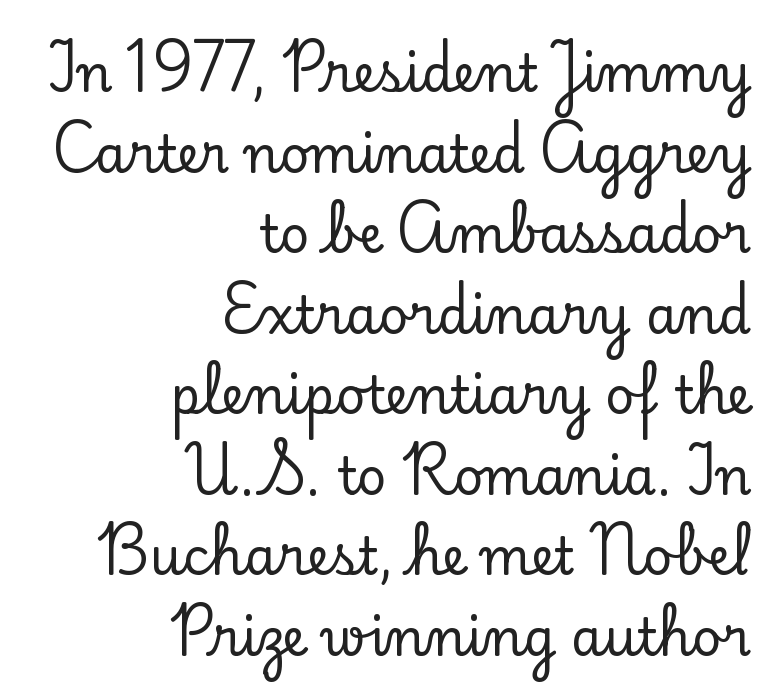
The image shows 51 px serif type, upright; set right-aligned, normal line spacing (1.58x), normal letter spacing, not underlined; low stroke contrast and a small x-height.
